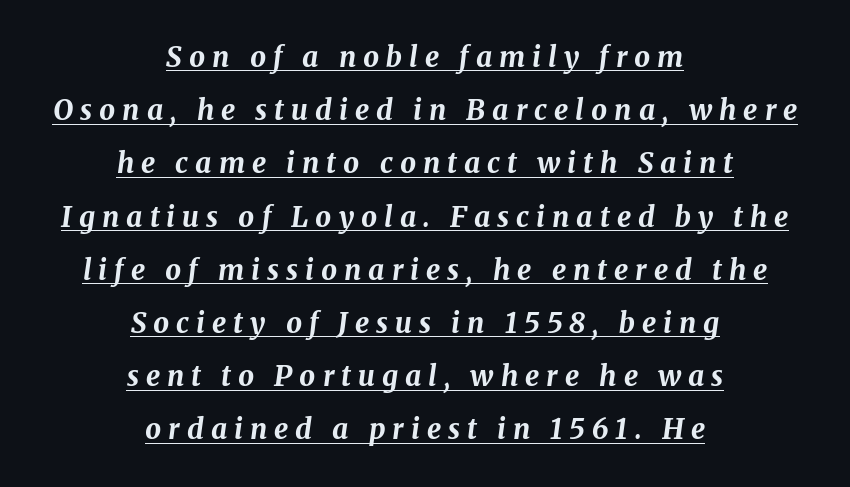
Q: Is the text bold? A: Yes.
Q: Is the text italic (slanted)? A: Yes, it leans right by about 8 degrees.
Q: Is the text underlined? A: Yes.
Q: How is the paragraph aligned? A: Centered.
Q: Is the spacing between letters normal or unusually wide? A: Unusually wide.
Q: Is the spacing between lines tight, normal or loose? A: Loose.
Q: Width (condensed, normal, or wide)? A: Normal.
Q: Stroke contrast? A: Medium.
Q: x-height? A: Medium.
Q: Monospaced? A: No.
